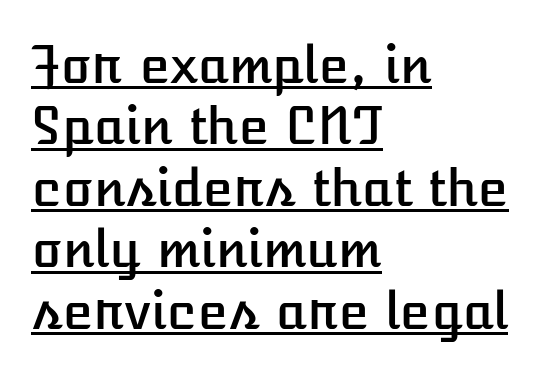
No italicization has been applied; the sample stays upright. A baseline rule has been typeset under these characters. This rendering leaves character spacing at its baseline value. Line beginnings align vertically; line endings do not.
